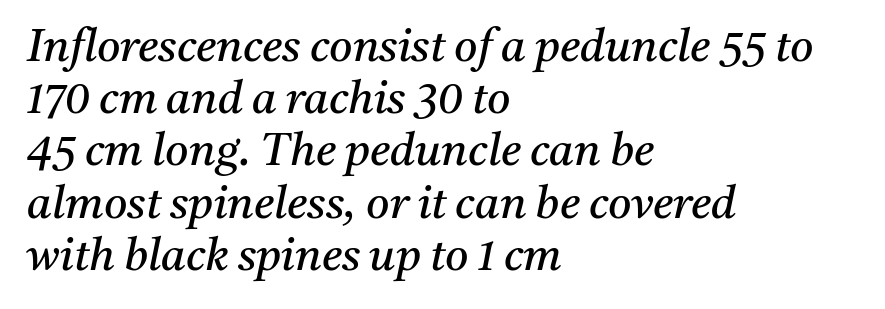
The image shows 45 px regular-weight serif type, italic (leaning right); set left-aligned, line spacing 1.16x, normal letter spacing, not underlined; medium stroke contrast and a medium x-height.
